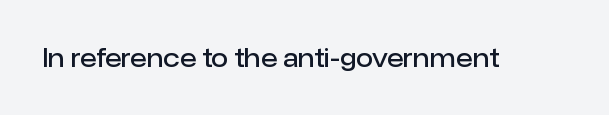
The letters stand upright; this is a roman face. Words appear dense and cohesive because spacing is normal. What weight is shown? A semibold, between regular and bold. The passage shown is not underscored anywhere.
